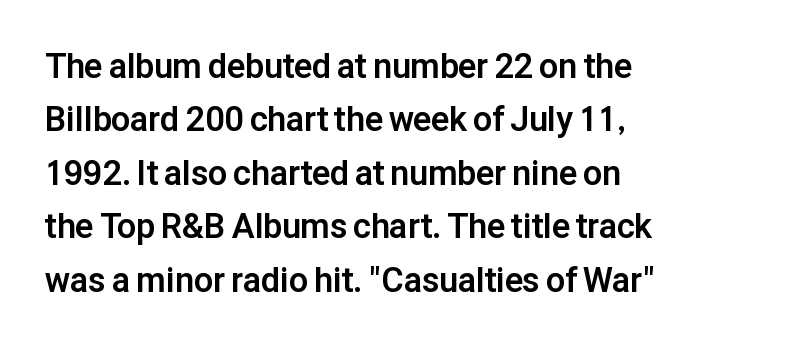
{"serif": "no", "italic": "no", "bold": "yes", "weight": "bold", "width": "normal", "stroke_contrast": "low", "x_height": "medium", "monospaced": "no", "underline": "no", "align": "left", "line_spacing": "normal", "line_spacing_ratio": 1.57, "letter_spacing": "normal", "letter_spacing_em": 0.0, "glyph_px": 34}
